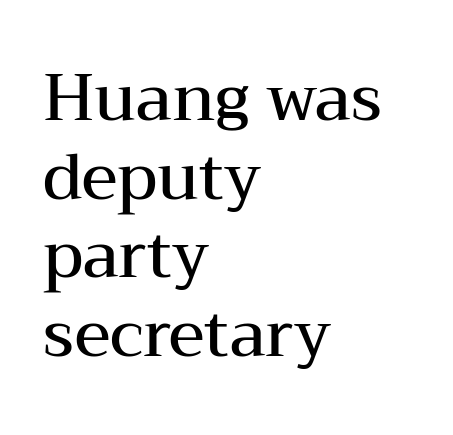
{"serif": "yes", "italic": "no", "bold": "semi", "weight": "semibold", "width": "wide", "stroke_contrast": "medium", "x_height": "medium", "monospaced": "no", "underline": "no", "align": "left", "line_spacing_ratio": 1.23, "letter_spacing": "normal", "letter_spacing_em": 0.0, "glyph_px": 64}
